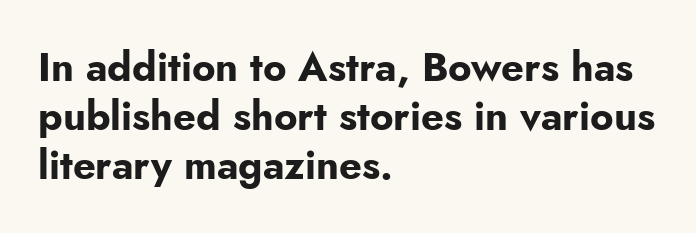
The image shows 40 px bold sans-serif type, upright; set left-aligned, line spacing 1.23x, normal letter spacing, not underlined; low stroke contrast and a small x-height.
